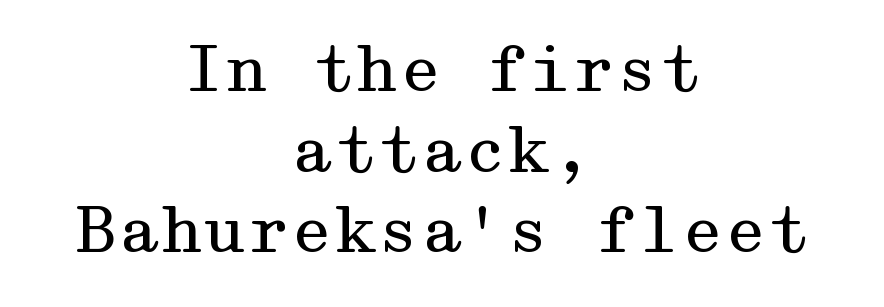
Q: Is the text bold? A: No.
Q: Is the text italic (slanted)? A: No, it is upright.
Q: Is the typeface a serif or a sans-serif typeface? A: Serif.
Q: Is the text underlined? A: No.
Q: How is the paragraph aligned? A: Centered.
Q: Is the spacing between letters normal or unusually wide? A: Normal.
Q: Is the spacing between lines tight, normal or loose? A: Normal.
Q: Width (condensed, normal, or wide)? A: Wide.
Q: Stroke contrast? A: Medium.
Q: x-height? A: Medium.
